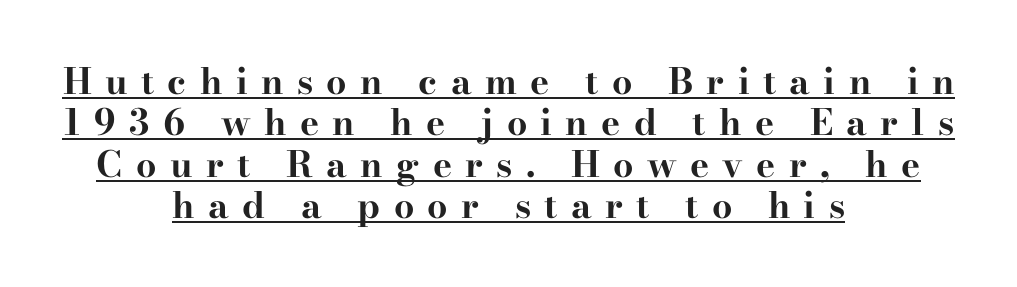
Q: Is the text bold? A: Yes.
Q: Is the text italic (slanted)? A: No, it is upright.
Q: Is the typeface a serif or a sans-serif typeface? A: Serif.
Q: Is the text underlined? A: Yes.
Q: How is the paragraph aligned? A: Centered.
Q: Is the spacing between letters normal or unusually wide? A: Unusually wide.
Q: Is the spacing between lines tight, normal or loose? A: Tight.
Q: Width (condensed, normal, or wide)? A: Wide.
Q: Stroke contrast? A: High.
Q: x-height? A: Small.
Q: Monospaced? A: No.
